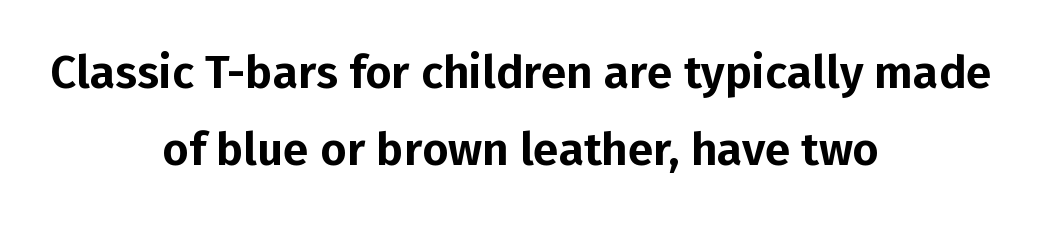
Q: Is the text italic (slanted)? A: No, it is upright.
Q: Is the typeface a serif or a sans-serif typeface? A: Sans-serif.
Q: Is the text underlined? A: No.
Q: How is the paragraph aligned? A: Centered.
Q: Is the spacing between letters normal or unusually wide? A: Normal.
Q: Is the spacing between lines tight, normal or loose? A: Normal.
Q: Width (condensed, normal, or wide)? A: Normal.
Q: Stroke contrast? A: Low.
Q: x-height? A: Medium.
Q: Monospaced? A: No.
